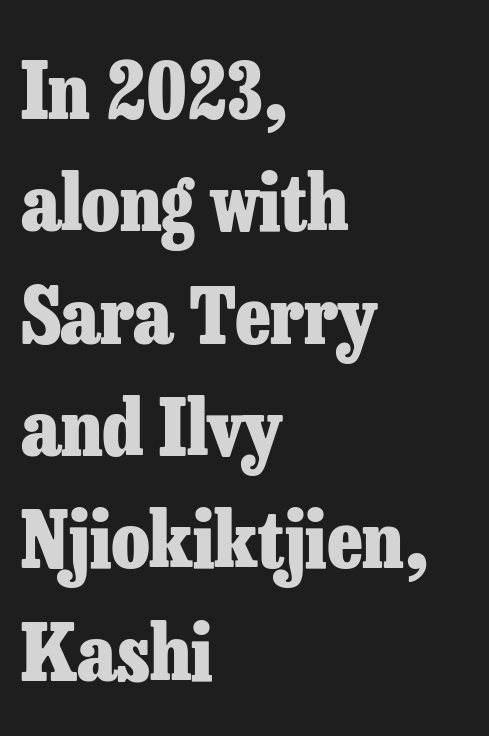
Q: Is the text bold? A: Yes.
Q: Is the text italic (slanted)? A: No, it is upright.
Q: Is the typeface a serif or a sans-serif typeface? A: Serif.
Q: Is the text underlined? A: No.
Q: How is the paragraph aligned? A: Left-aligned.
Q: Is the spacing between letters normal or unusually wide? A: Normal.
Q: Is the spacing between lines tight, normal or loose? A: Normal.
Q: Width (condensed, normal, or wide)? A: Normal.
Q: Stroke contrast? A: Low.
Q: x-height? A: Medium.
Q: Monospaced? A: No.
